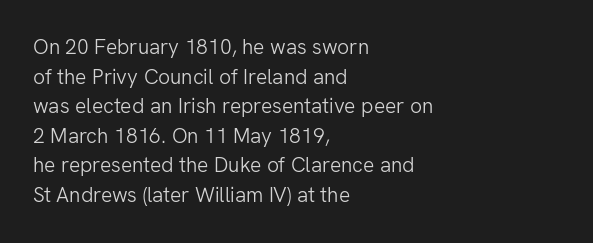
Quick note: underline off. Do the letters lean? They stand straight. The text block is weighted toward the left margin, trailing off unevenly rightward. This rendering leaves character spacing at its baseline value. Vertical spacing — default.
